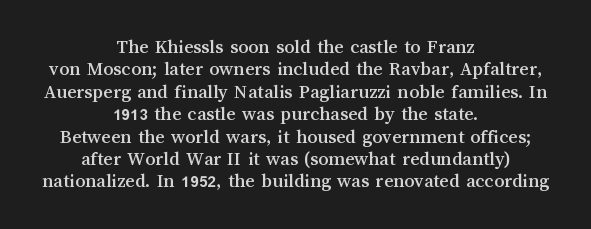
The image shows 20 px text type, upright; set centered, tight line spacing (1.12x), normal letter spacing, not underlined.
